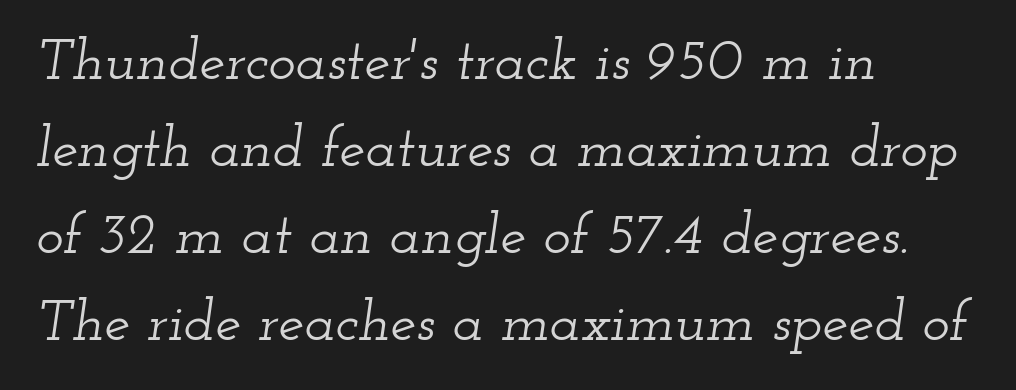
The image shows 58 px wide serif type, italic (leaning right); set left-aligned, normal line spacing (1.5x), normal letter spacing, not underlined; low stroke contrast and a small x-height.
